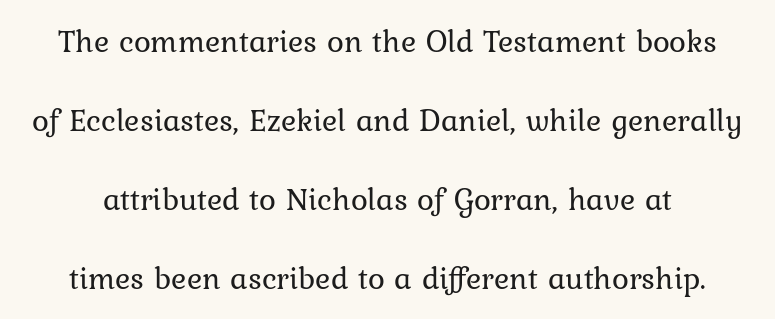
{"italic": "no", "bold": "no", "weight": "regular", "width": "normal", "stroke_contrast": "low", "x_height": "medium", "monospaced": "no", "underline": "no", "line_spacing": "loose", "line_spacing_ratio": 2.47, "letter_spacing": "normal", "letter_spacing_em": 0.0, "glyph_px": 32}
